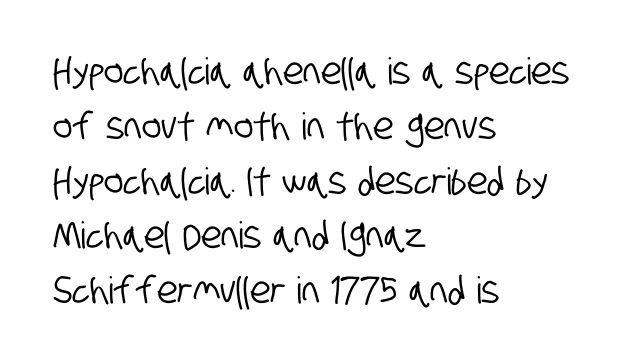
Q: Is the typeface a serif or a sans-serif typeface? A: Sans-serif.
Q: Is the text underlined? A: No.
Q: How is the paragraph aligned? A: Left-aligned.
Q: Is the spacing between letters normal or unusually wide? A: Normal.
Q: Is the spacing between lines tight, normal or loose? A: Normal.
Q: Width (condensed, normal, or wide)? A: Condensed.
Q: Stroke contrast? A: Low.
Q: x-height? A: Large.
Q: Monospaced? A: No.
